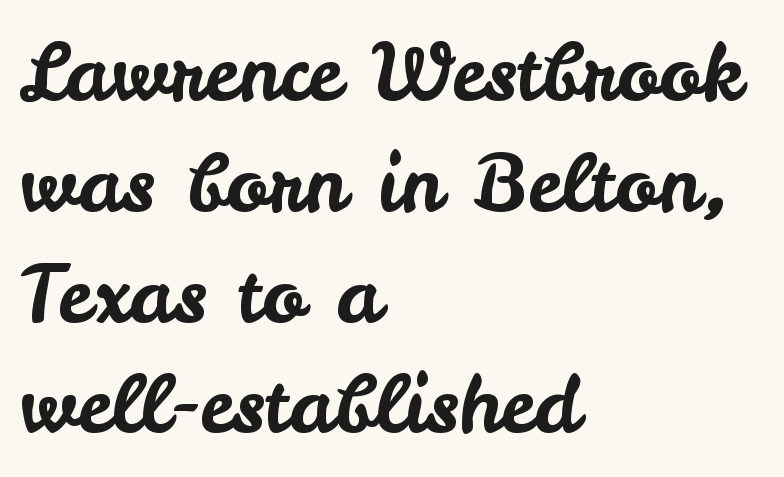
The image shows 78 px sans-serif type; set left-aligned, normal line spacing (1.42x), normal letter spacing, not underlined; low stroke contrast and a small x-height.
